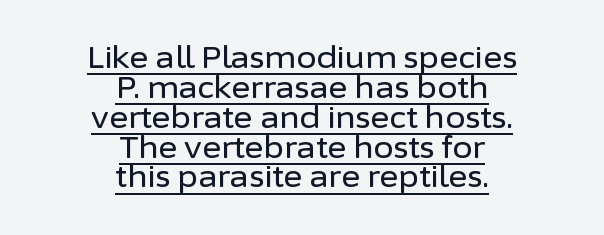
{"serif": "no", "italic": "no", "width": "normal", "stroke_contrast": "low", "x_height": "medium", "monospaced": "no", "underline": "yes", "align": "center", "line_spacing": "tight", "line_spacing_ratio": 1.03, "letter_spacing": "normal", "letter_spacing_em": 0.0, "glyph_px": 29}
